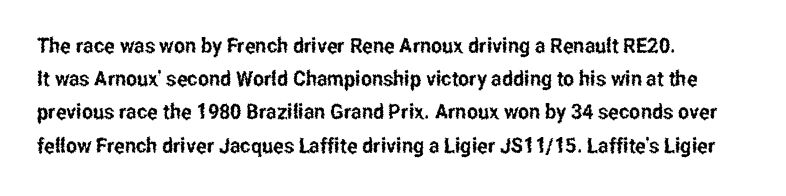
The image shows 21 px text type, upright; set left-aligned, normal line spacing (1.58x), normal letter spacing, not underlined.
